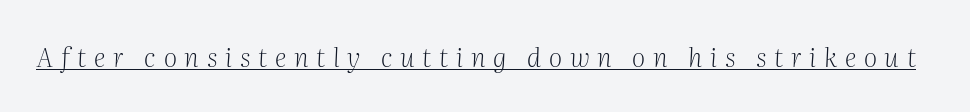
Q: Is the text bold? A: No.
Q: Is the text italic (slanted)? A: Yes, it leans right by about 2 degrees.
Q: Is the text underlined? A: Yes.
Q: Is the spacing between letters normal or unusually wide? A: Unusually wide.
